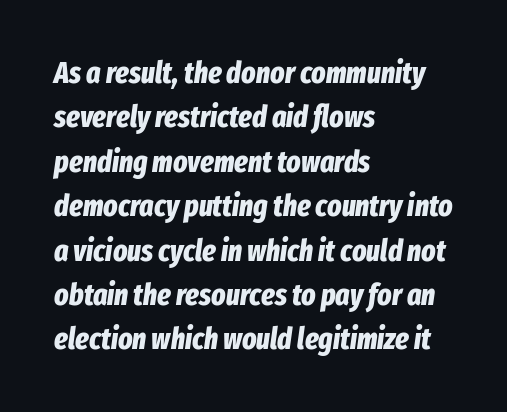
{"italic": "yes", "lean": "right", "slant_degrees": 8, "bold": "yes", "weight": "bold", "width": "condensed", "stroke_contrast": "low", "x_height": "medium", "monospaced": "no", "underline": "no", "align": "left", "line_spacing": "normal", "line_spacing_ratio": 1.48, "letter_spacing": "normal", "letter_spacing_em": 0.0, "glyph_px": 30}
